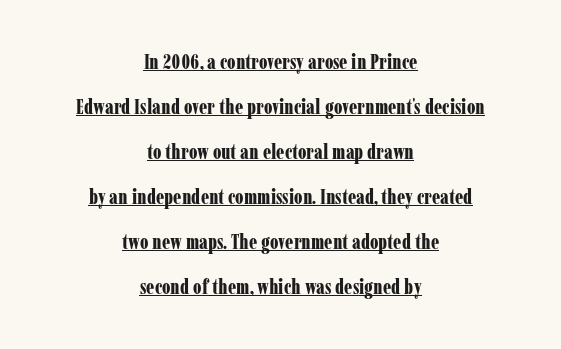
Quick note: not italic, upright. The rag falls on both sides of this text block equally. The type is set solid horizontally, with unmodified tracking. Typographic density is high because the face is bold. Vertical spacing — loose. Glance below the letters and you will spot a drawn line.
